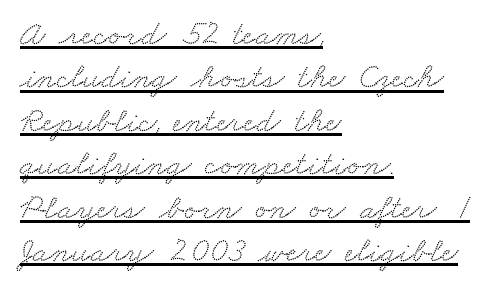
Looks like regular typesetting: each glyph gets only the width it needs. How are the letters spaced? Ordinarily, with no added tracking. These lines are composed in type with serifs. Alignment: flush left. What decoration does the sample have? An underline.
